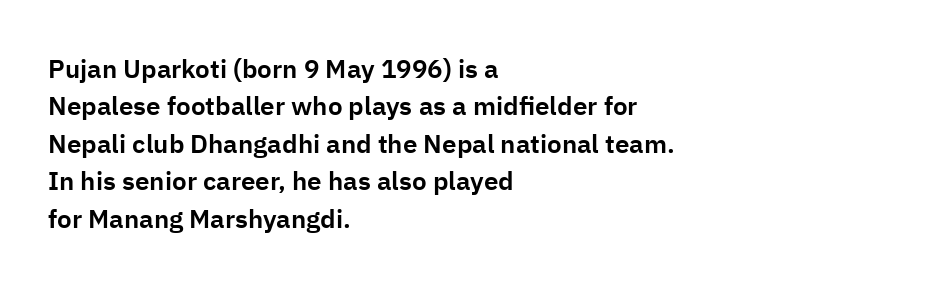
A typesetter would call this zero additional tracking. The string is rendered with underlining switched off. Reading down the block, your eye returns to a fixed left position each line. The lines sit at an ordinary, default distance from one another.
